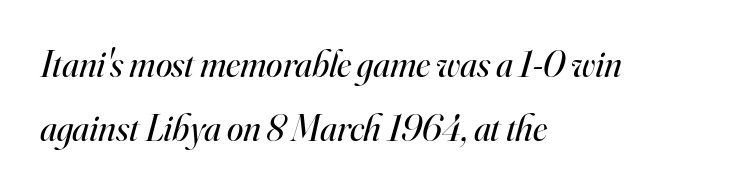
Q: Is the text bold? A: No.
Q: Is the text italic (slanted)? A: Yes, it leans right by about 16 degrees.
Q: Is the typeface a serif or a sans-serif typeface? A: Serif.
Q: Is the text underlined? A: No.
Q: How is the paragraph aligned? A: Left-aligned.
Q: Is the spacing between letters normal or unusually wide? A: Normal.
Q: Width (condensed, normal, or wide)? A: Normal.
Q: Stroke contrast? A: High.
Q: x-height? A: Small.
Q: Monospaced? A: No.
